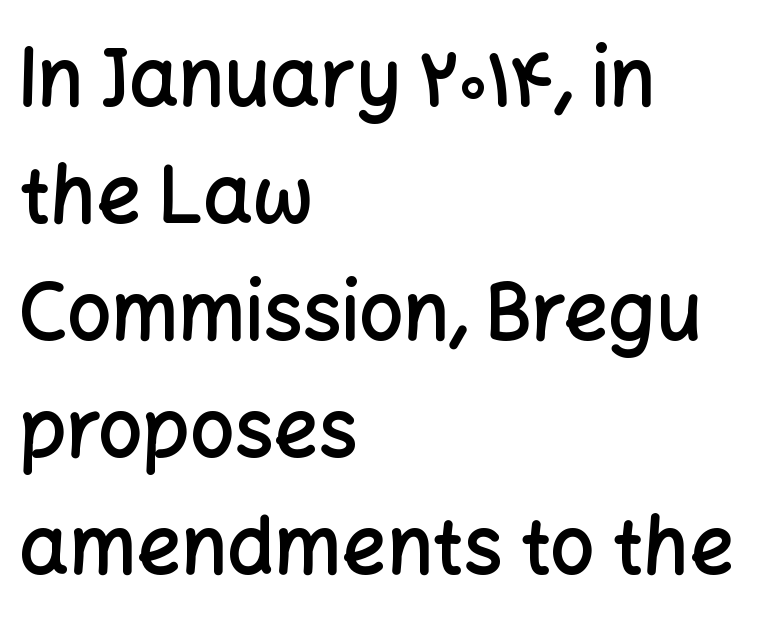
Q: Is the text bold? A: Semi-bold.
Q: Is the text italic (slanted)? A: No, it is upright.
Q: Is the typeface a serif or a sans-serif typeface? A: Sans-serif.
Q: Is the text underlined? A: No.
Q: How is the paragraph aligned? A: Left-aligned.
Q: Is the spacing between letters normal or unusually wide? A: Normal.
Q: Is the spacing between lines tight, normal or loose? A: Normal.
Q: Width (condensed, normal, or wide)? A: Normal.
Q: Stroke contrast? A: Low.
Q: x-height? A: Medium.
Q: Monospaced? A: No.
